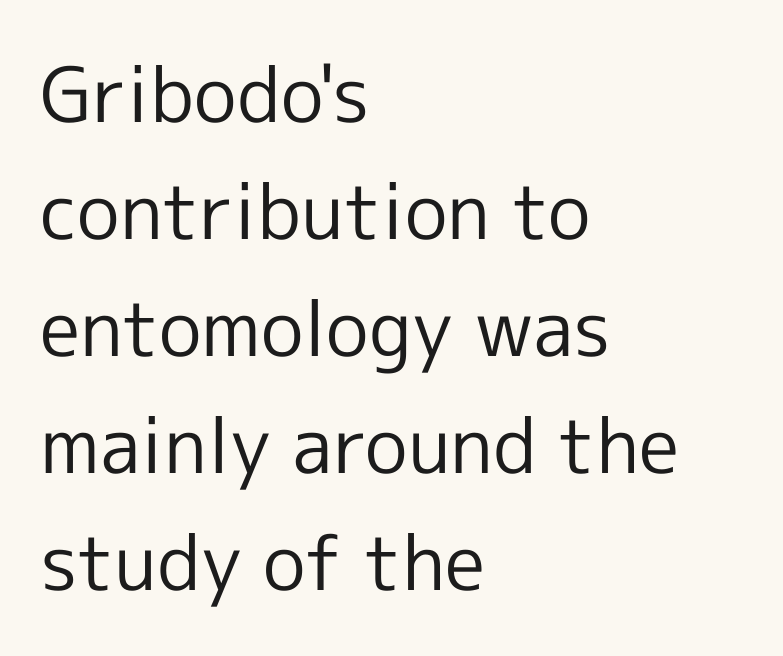
{"serif": "no", "italic": "no", "bold": "no", "weight": "regular", "width": "normal", "x_height": "medium", "monospaced": "no", "underline": "no", "align": "left", "line_spacing": "normal", "line_spacing_ratio": 1.54, "letter_spacing": "normal", "letter_spacing_em": 0.0, "glyph_px": 76}
